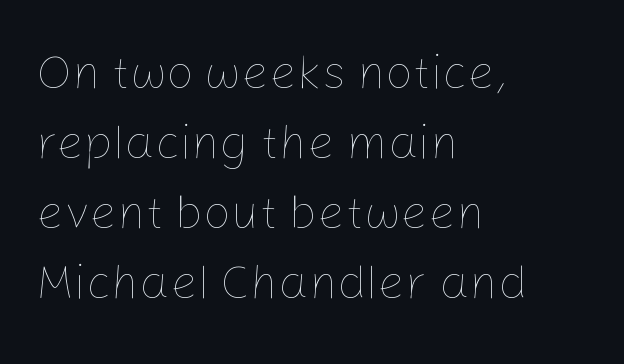
{"italic": "no", "bold": "no", "weight": "thin", "width": "normal", "stroke_contrast": "low", "x_height": "medium", "monospaced": "no", "underline": "no", "align": "left", "line_spacing": "normal", "line_spacing_ratio": 1.46, "letter_spacing": "normal", "letter_spacing_em": 0.0, "glyph_px": 48}
